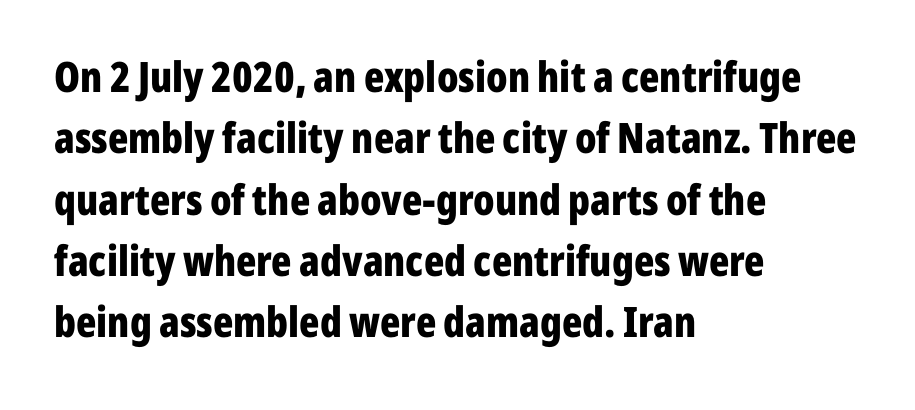
The image shows 42 px bold, condensed sans-serif type, upright; set left-aligned, normal line spacing (1.46x), normal letter spacing, not underlined; low stroke contrast and a medium x-height.
